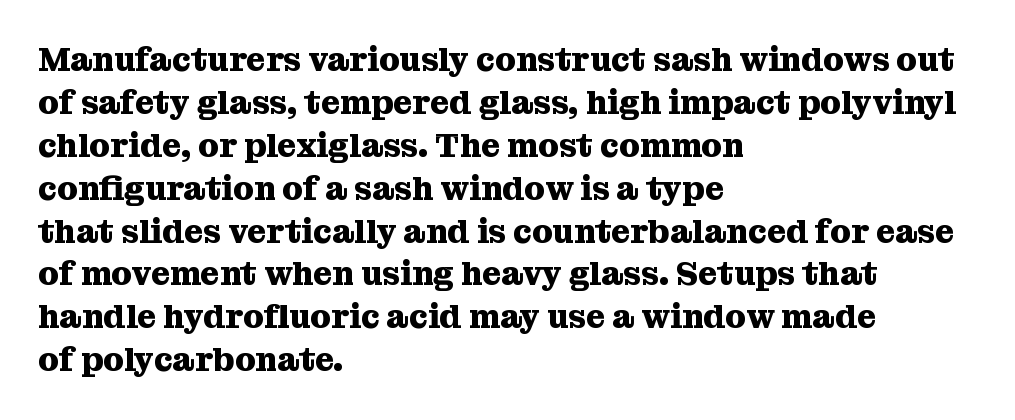
Q: Is the text bold? A: Yes.
Q: Is the text italic (slanted)? A: No, it is upright.
Q: Is the typeface a serif or a sans-serif typeface? A: Serif.
Q: Is the text underlined? A: No.
Q: How is the paragraph aligned? A: Left-aligned.
Q: Is the spacing between letters normal or unusually wide? A: Normal.
Q: Is the spacing between lines tight, normal or loose? A: Normal.
Q: Width (condensed, normal, or wide)? A: Normal.
Q: Stroke contrast? A: Medium.
Q: x-height? A: Medium.
Q: Monospaced? A: No.
